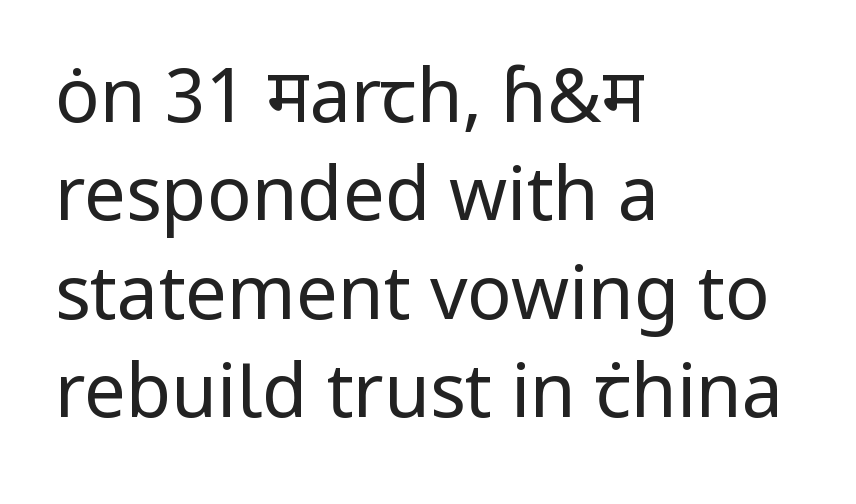
The image shows 74 px regular-weight sans-serif type, upright; set left-aligned, normal line spacing (1.33x), normal letter spacing, not underlined; low stroke contrast and a medium x-height.
